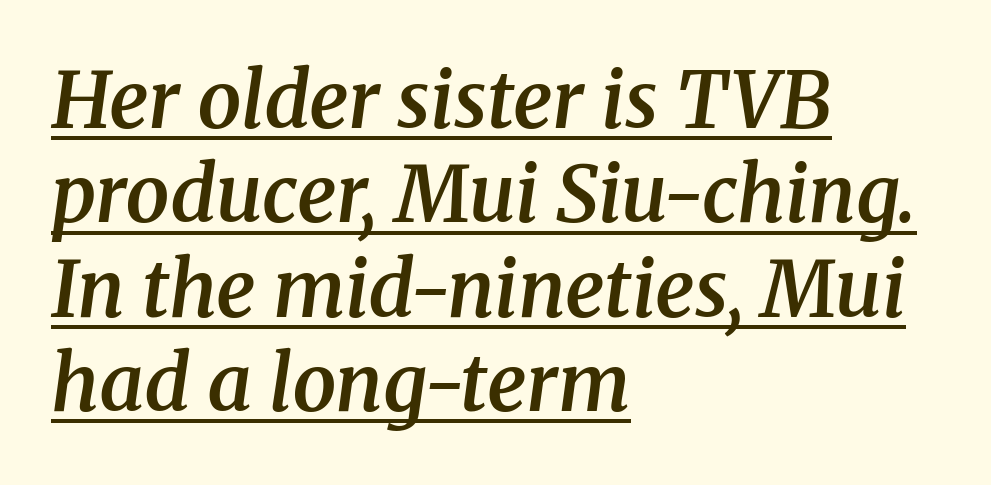
Q: Is the text bold? A: Semi-bold.
Q: Is the text italic (slanted)? A: Yes, it leans right by about 8 degrees.
Q: Is the typeface a serif or a sans-serif typeface? A: Serif.
Q: Is the text underlined? A: Yes.
Q: How is the paragraph aligned? A: Left-aligned.
Q: Is the spacing between letters normal or unusually wide? A: Normal.
Q: Width (condensed, normal, or wide)? A: Normal.
Q: Stroke contrast? A: Medium.
Q: x-height? A: Medium.
Q: Monospaced? A: No.
